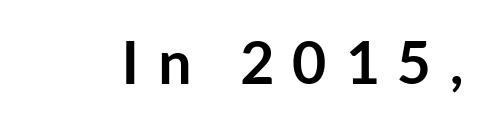
Q: Is the text bold? A: Yes.
Q: Is the text italic (slanted)? A: No, it is upright.
Q: Is the typeface a serif or a sans-serif typeface? A: Sans-serif.
Q: Is the text underlined? A: No.
Q: Is the spacing between letters normal or unusually wide? A: Unusually wide.
Q: Width (condensed, normal, or wide)? A: Normal.
Q: Stroke contrast? A: Low.
Q: x-height? A: Medium.
Q: Monospaced? A: No.
